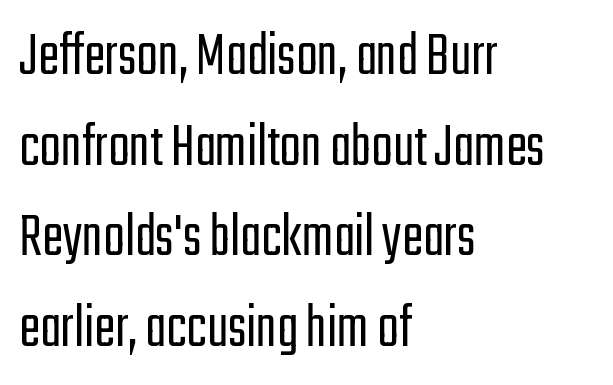
{"serif": "no", "italic": "no", "bold": "no", "weight": "light", "width": "condensed", "stroke_contrast": "low", "x_height": "medium", "monospaced": "no", "underline": "no", "align": "left", "line_spacing": "normal", "line_spacing_ratio": 1.44, "letter_spacing": "normal", "letter_spacing_em": 0.0, "glyph_px": 63}
